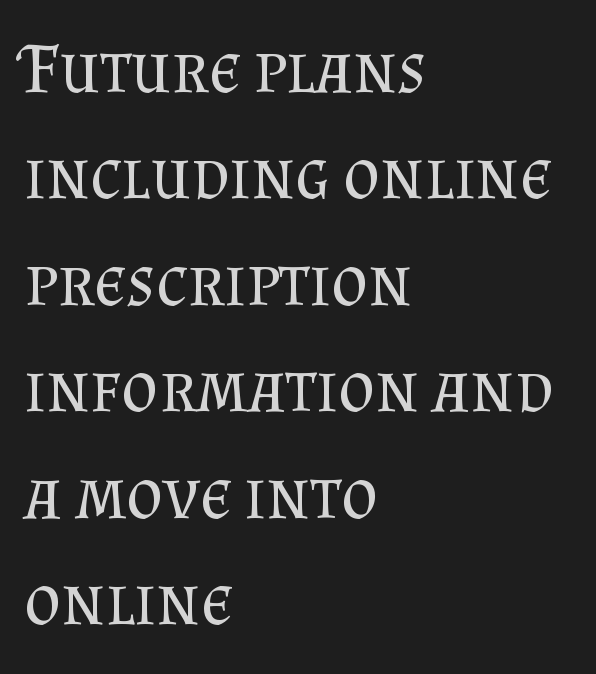
Q: Is the text bold? A: No.
Q: Is the text italic (slanted)? A: No, it is upright.
Q: Is the typeface a serif or a sans-serif typeface? A: Serif.
Q: Is the text underlined? A: No.
Q: How is the paragraph aligned? A: Left-aligned.
Q: Is the spacing between letters normal or unusually wide? A: Normal.
Q: Is the spacing between lines tight, normal or loose? A: Normal.
Q: Width (condensed, normal, or wide)? A: Normal.
Q: Stroke contrast? A: Medium.
Q: x-height? A: Small.
Q: Monospaced? A: No.
